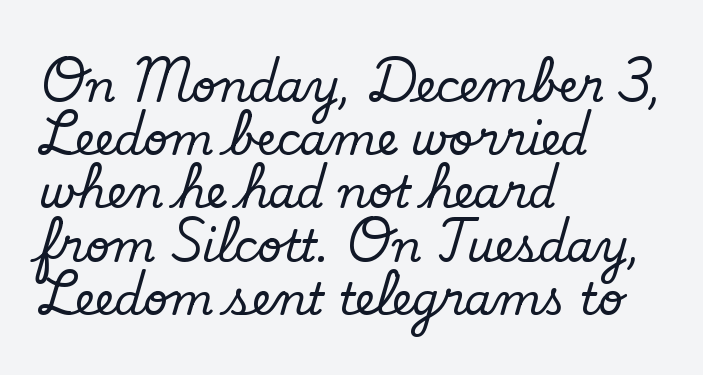
Q: Is the text italic (slanted)? A: Yes.
Q: Is the typeface a serif or a sans-serif typeface? A: Serif.
Q: Is the text underlined? A: No.
Q: How is the paragraph aligned? A: Left-aligned.
Q: Is the spacing between letters normal or unusually wide? A: Normal.
Q: Width (condensed, normal, or wide)? A: Normal.
Q: Stroke contrast? A: Low.
Q: x-height? A: Small.
Q: Monospaced? A: No.
